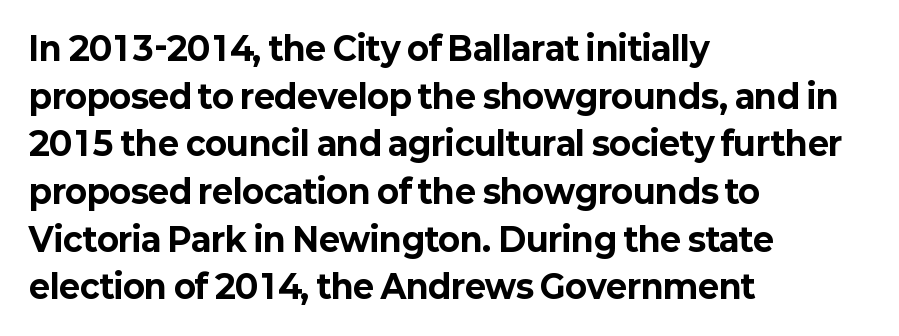
Serif or sans? Sans — the stroke terminals are bare. Visually the block forms a straight wall on the left and a jagged coastline on the right. The letterforms sit shoulder to shoulder at normal distance. Each letter keeps its own natural width here, so spacing adapts to shape. A roman cut, with each character standing at attention.
